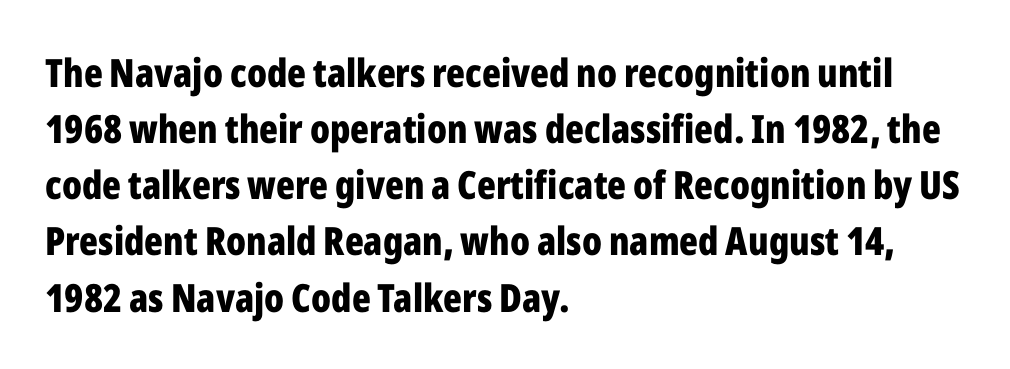
Each letter keeps its own natural width here, so spacing adapts to shape. In terms of letterspacing, this is plain default setting. Each glyph is drawn with heavy, bold strokes. Stroke terminals: plain, sans-serif.
